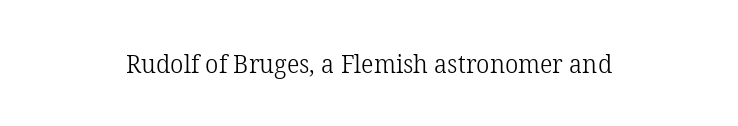
Stems here are at most as thick as an everyday book face. The type sits square on the baseline with zero lean. The rag falls on both sides of this text block equally. The area under the type is left untouched. Look at the tracking — it's just the regular setting, nothing added.
